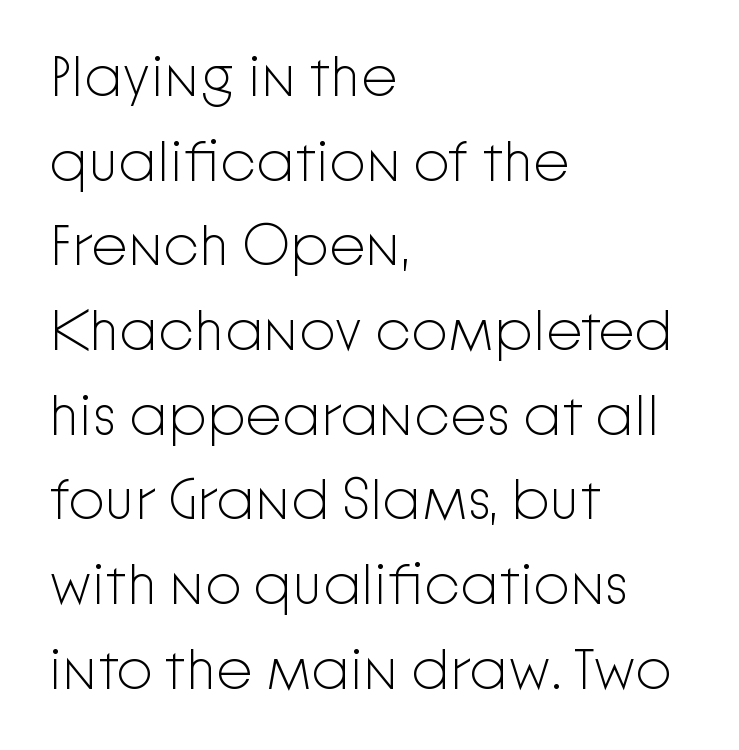
Q: Is the text bold? A: No.
Q: Is the text italic (slanted)? A: No, it is upright.
Q: Is the typeface a serif or a sans-serif typeface? A: Sans-serif.
Q: Is the text underlined? A: No.
Q: How is the paragraph aligned? A: Left-aligned.
Q: Is the spacing between letters normal or unusually wide? A: Normal.
Q: Is the spacing between lines tight, normal or loose? A: Normal.
Q: Width (condensed, normal, or wide)? A: Normal.
Q: Stroke contrast? A: Low.
Q: x-height? A: Medium.
Q: Monospaced? A: No.
